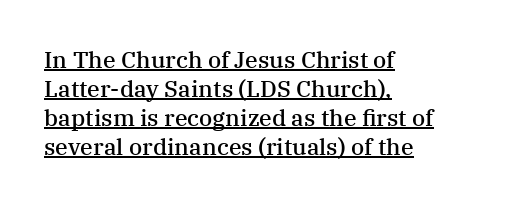
Q: Is the text bold? A: Semi-bold.
Q: Is the text italic (slanted)? A: No, it is upright.
Q: Is the text underlined? A: Yes.
Q: How is the paragraph aligned? A: Left-aligned.
Q: Is the spacing between letters normal or unusually wide? A: Normal.
Q: Is the spacing between lines tight, normal or loose? A: Normal.
